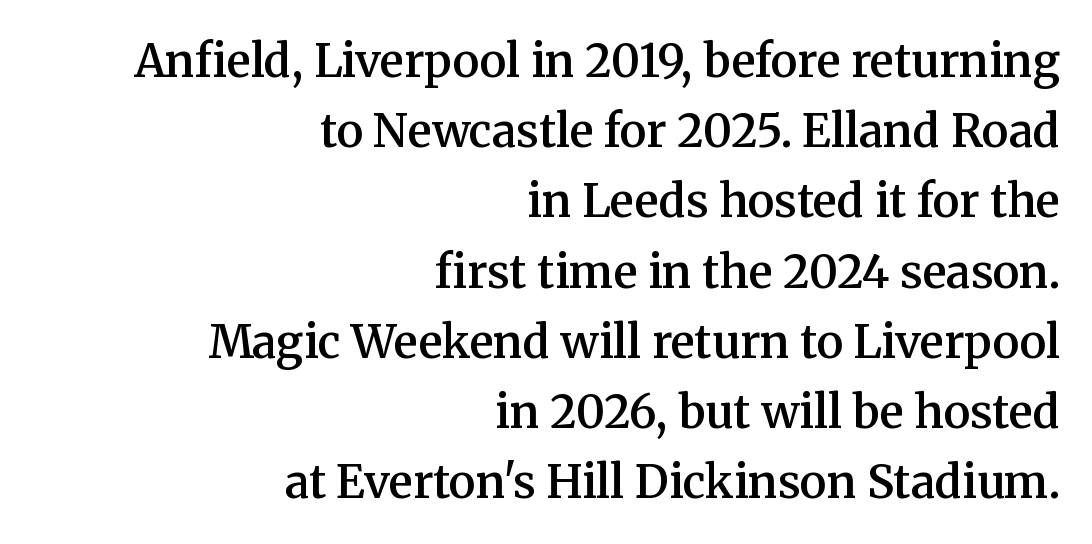
Unlike italic type, these characters show no tilt at all. Varying glyph widths throughout — classic text-font behaviour. Are there feet on the stems? There are — it's a serif. This rendering leaves character spacing at its baseline value.
